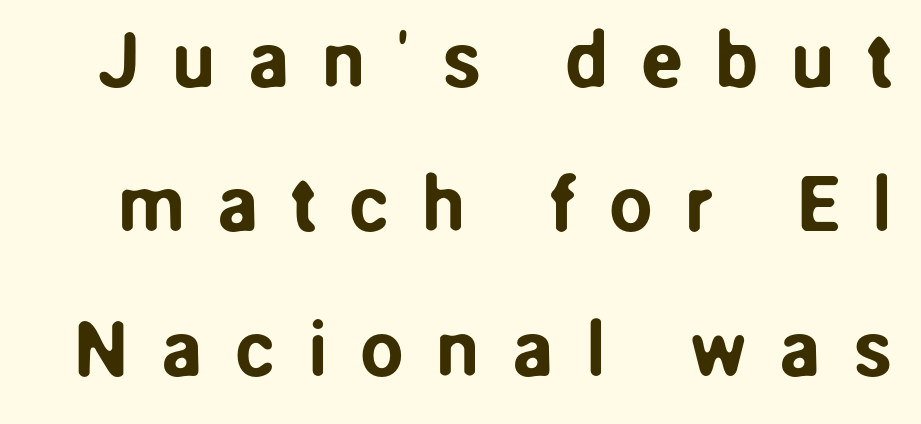
You can tell it's not italic because the verticals are truly vertical. Check where the strokes stop: nothing finishes them off — pure sans. Here the designer chose a conventional face with non-uniform glyph widths. Does extra space separate the letters? Yes, quite a lot of it.
